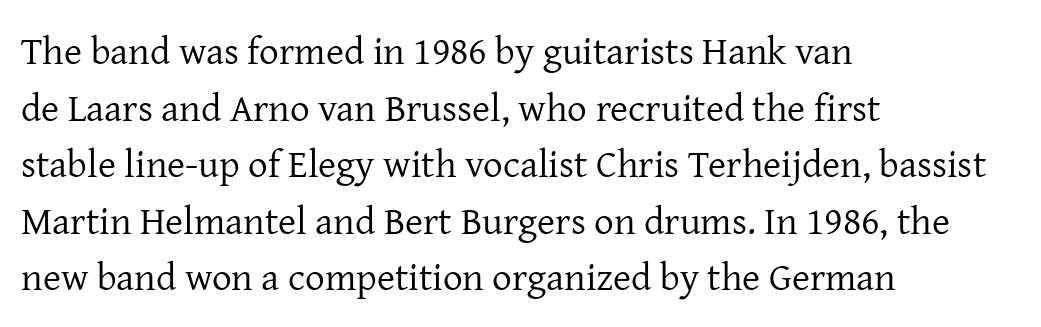
Q: Is the text bold? A: No.
Q: Is the text italic (slanted)? A: No, it is upright.
Q: Is the typeface a serif or a sans-serif typeface? A: Serif.
Q: Is the text underlined? A: No.
Q: How is the paragraph aligned? A: Left-aligned.
Q: Is the spacing between letters normal or unusually wide? A: Normal.
Q: Is the spacing between lines tight, normal or loose? A: Normal.
Q: Width (condensed, normal, or wide)? A: Normal.
Q: Stroke contrast? A: Low.
Q: x-height? A: Medium.
Q: Monospaced? A: No.
